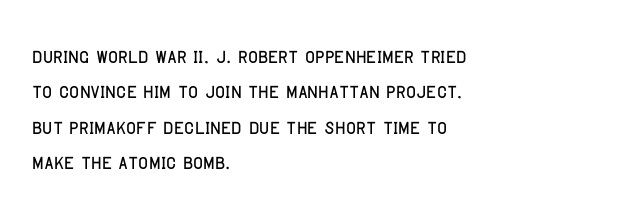
{"italic": "no", "underline": "no", "align": "left", "line_spacing": "normal", "line_spacing_ratio": 1.31, "letter_spacing": "normal", "letter_spacing_em": 0.0, "glyph_px": 27}
